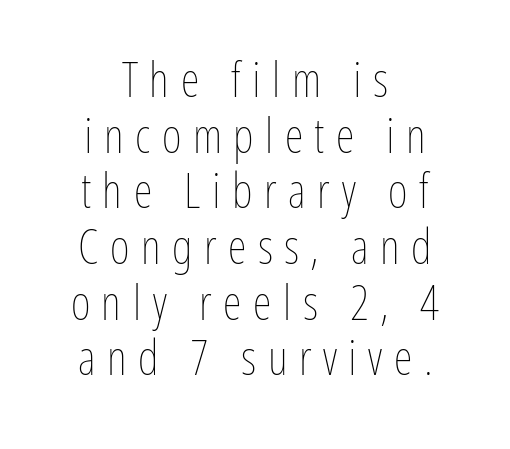
Q: Is the text bold? A: No.
Q: Is the text italic (slanted)? A: No, it is upright.
Q: Is the text underlined? A: No.
Q: How is the paragraph aligned? A: Centered.
Q: Is the spacing between letters normal or unusually wide? A: Unusually wide.
Q: Width (condensed, normal, or wide)? A: Condensed.
Q: Stroke contrast? A: Low.
Q: x-height? A: Medium.
Q: Monospaced? A: No.
